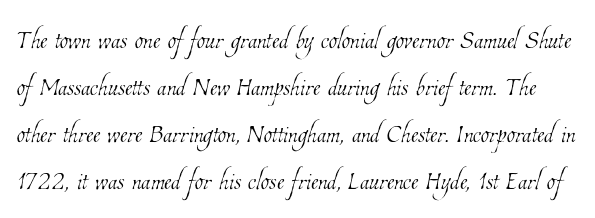
The face used here is rendered with its standard letterfit. Only glyphs here, with clear space below each row. A normal amount of white space separates one row of letters from the next. Heft: none added — not bold.
